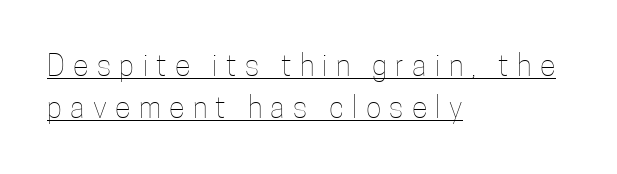
{"italic": "no", "bold": "no", "weight": "thin", "width": "condensed", "stroke_contrast": "low", "x_height": "medium", "monospaced": "no", "underline": "yes", "align": "left", "line_spacing": "normal", "line_spacing_ratio": 1.46, "letter_spacing": "wide", "letter_spacing_em": 0.29, "glyph_px": 29}
